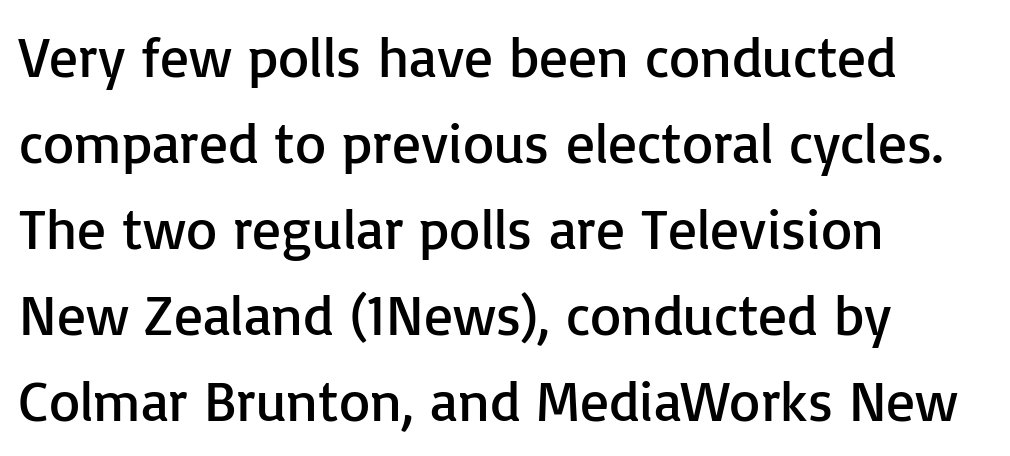
Q: Is the text bold? A: No.
Q: Is the text italic (slanted)? A: No, it is upright.
Q: Is the typeface a serif or a sans-serif typeface? A: Sans-serif.
Q: Is the text underlined? A: No.
Q: How is the paragraph aligned? A: Left-aligned.
Q: Is the spacing between letters normal or unusually wide? A: Normal.
Q: Is the spacing between lines tight, normal or loose? A: Normal.
Q: Width (condensed, normal, or wide)? A: Normal.
Q: Stroke contrast? A: Low.
Q: x-height? A: Medium.
Q: Monospaced? A: No.
